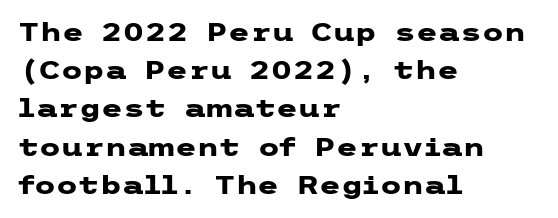
{"italic": "no", "bold": "yes", "underline": "no", "align": "left", "line_spacing": "normal", "line_spacing_ratio": 1.53, "letter_spacing": "normal", "letter_spacing_em": 0.0, "glyph_px": 25}
